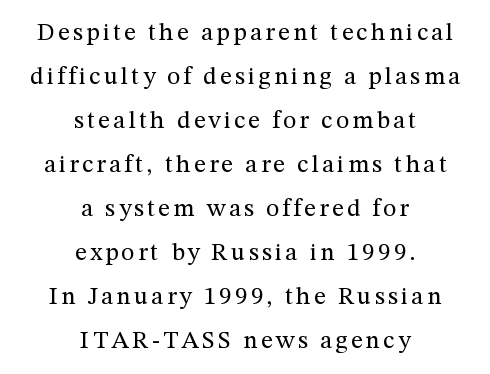
Q: Is the text bold? A: No.
Q: Is the text italic (slanted)? A: No, it is upright.
Q: Is the text underlined? A: No.
Q: How is the paragraph aligned? A: Centered.
